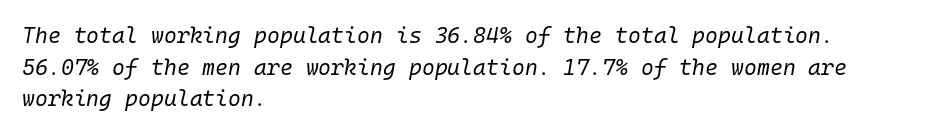
{"italic": "yes", "lean": "right", "slant_degrees": 10, "bold": "no", "underline": "no", "align": "left", "line_spacing": "normal", "line_spacing_ratio": 1.44, "letter_spacing": "normal", "letter_spacing_em": 0.0, "glyph_px": 22}
